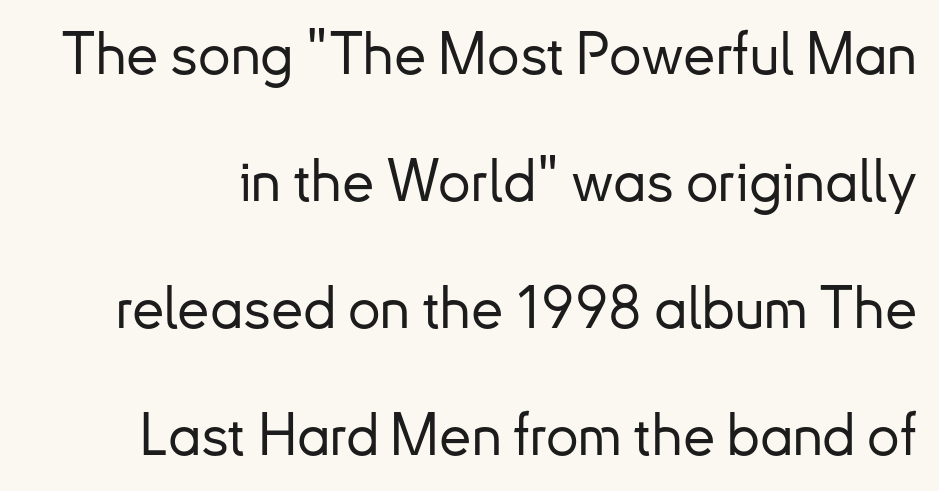
The image shows 58 px sans-serif type, upright; set loose line spacing (2.19x), normal letter spacing, not underlined; low stroke contrast and a small x-height.
